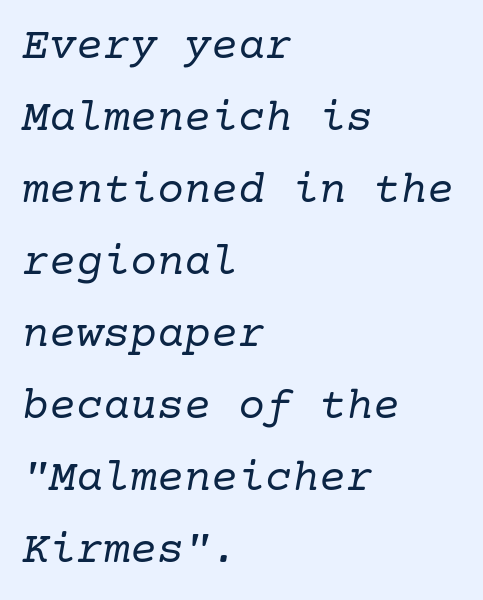
Q: Is the text bold? A: No.
Q: Is the text italic (slanted)? A: Yes, it leans right by about 10 degrees.
Q: Is the typeface a serif or a sans-serif typeface? A: Serif.
Q: Is the text underlined? A: No.
Q: How is the paragraph aligned? A: Left-aligned.
Q: Is the spacing between letters normal or unusually wide? A: Normal.
Q: Is the spacing between lines tight, normal or loose? A: Normal.
Q: Width (condensed, normal, or wide)? A: Normal.
Q: Stroke contrast? A: Low.
Q: x-height? A: Medium.
